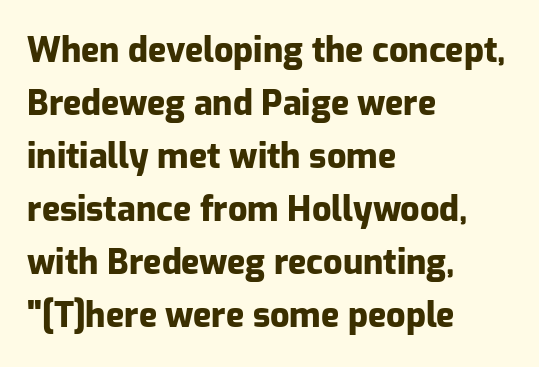
{"serif": "no", "italic": "no", "bold": "yes", "weight": "heavy", "width": "normal", "stroke_contrast": "low", "x_height": "medium", "monospaced": "no", "underline": "no", "align": "left", "line_spacing": "normal", "line_spacing_ratio": 1.56, "letter_spacing": "normal", "letter_spacing_em": 0.0, "glyph_px": 34}
